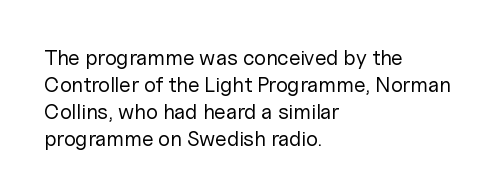
Q: Is the text bold? A: No.
Q: Is the text italic (slanted)? A: No, it is upright.
Q: Is the text underlined? A: No.
Q: How is the paragraph aligned? A: Left-aligned.
Q: Is the spacing between letters normal or unusually wide? A: Normal.
Q: Is the spacing between lines tight, normal or loose? A: Normal.
